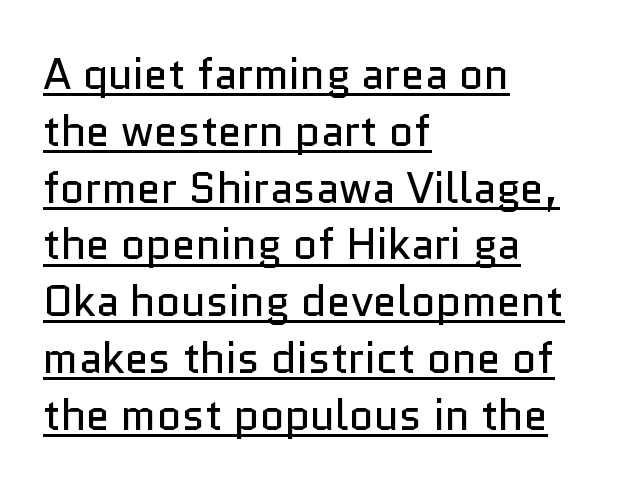
Stroke thickness stays within the range of a standard reading face or lighter. Ordinary non-slanted type is in use. Stroke terminals: plain, sans-serif. Typeset ragged right — the left edge is the straight one.
